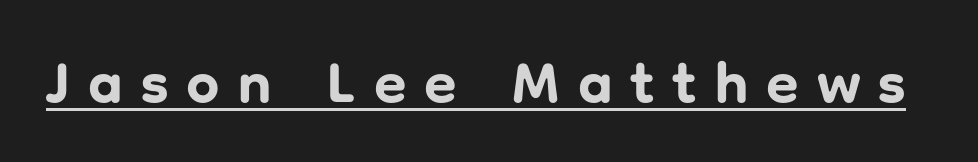
{"serif": "no", "italic": "no", "bold": "yes", "weight": "bold", "width": "normal", "stroke_contrast": "low", "x_height": "medium", "monospaced": "no", "underline": "yes", "letter_spacing": "wide", "letter_spacing_em": 0.3, "glyph_px": 59}
